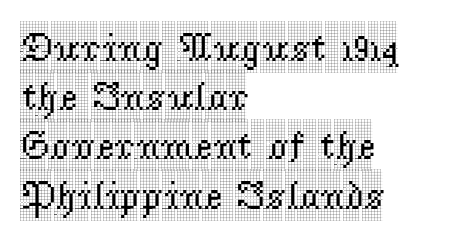
The image shows 40 px condensed serif type, upright; set left-aligned, line spacing 1.23x, normal letter spacing, not underlined; a large x-height.
